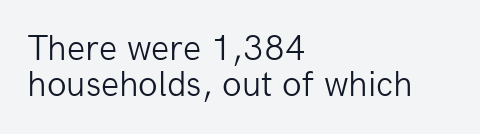
The image shows 36 px light sans-serif type, upright; set left-aligned, tight line spacing (1.0x), normal letter spacing, not underlined; low stroke contrast and a medium x-height.
